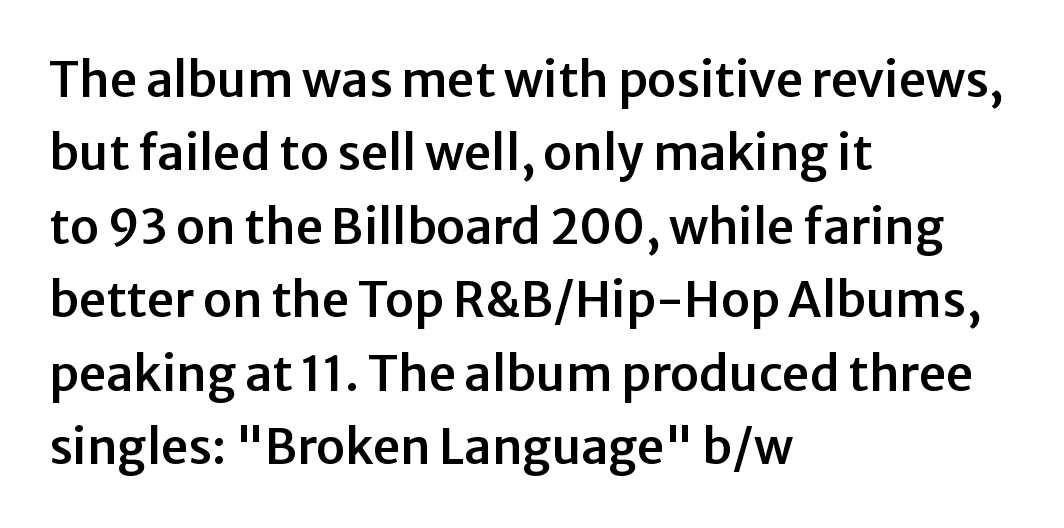
{"serif": "no", "italic": "no", "width": "normal", "stroke_contrast": "low", "x_height": "medium", "monospaced": "no", "underline": "no", "align": "left", "line_spacing": "normal", "line_spacing_ratio": 1.53, "letter_spacing": "normal", "letter_spacing_em": 0.0, "glyph_px": 48}
